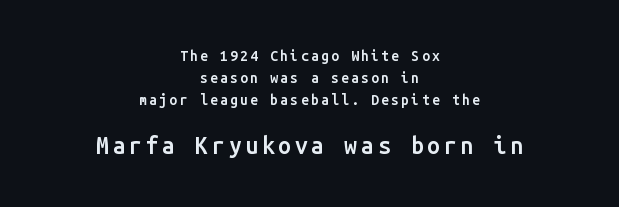
Q: Is the text bold? A: Semi-bold.
Q: Is the text italic (slanted)? A: No, it is upright.
Q: Is the text underlined? A: No.
Q: How is the paragraph aligned? A: Centered.
Q: Is the spacing between lines tight, normal or loose? A: Normal.
Q: Which block of text is set in a larger size, the first (top) or the second (bottom)? A: The second (bottom) one.
